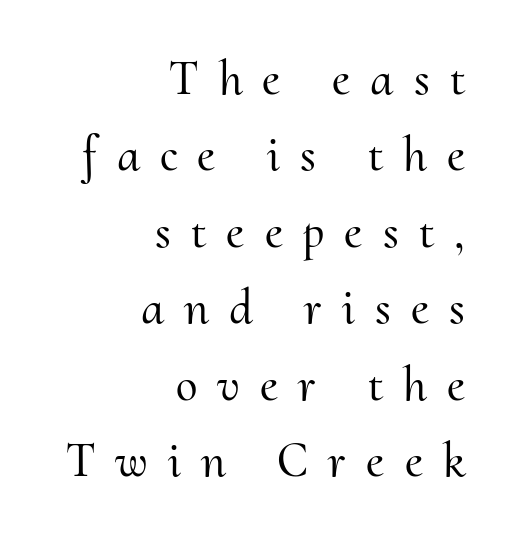
Horizontal bands of white between lines are of average thickness. Regarding serifs, this sample has them. Looks like regular typesetting: each glyph gets only the width it needs. Does the lettering tilt? It doesn't — this is upright. The text block is weighted toward the right margin, trailing off unevenly leftward. This sample uses expanded letter spacing, leaving extra air between glyphs.
